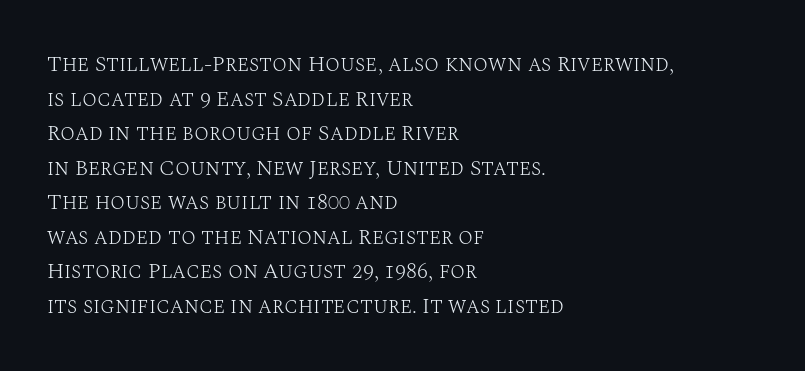
Which margin do the lines hug? The left one — the right edge is uneven. This is roman type, the default non-slanted kind. Summary of vertical rhythm: regular, with standard interline spacing. These glyphs show unthickened strokes, regular width or finer. The rendering keeps characters at their native spacing. The gap between lines stays unmarked.
